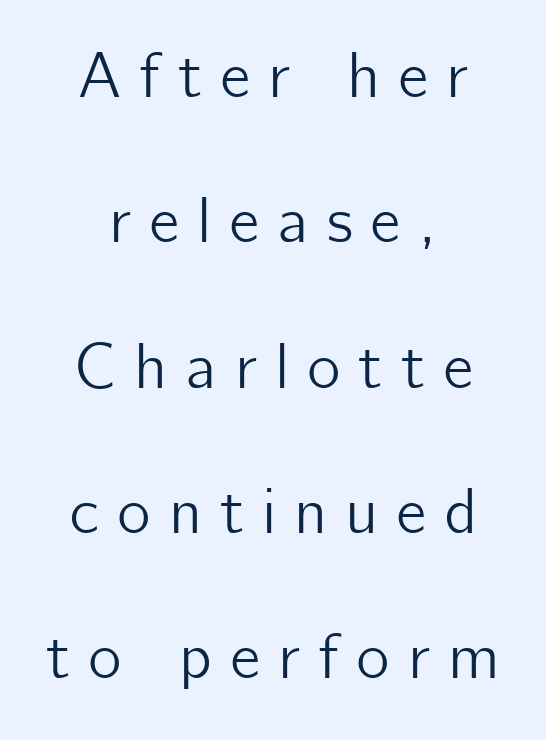
{"serif": "no", "italic": "no", "width": "normal", "stroke_contrast": "low", "x_height": "medium", "monospaced": "no", "underline": "no", "align": "center", "line_spacing": "loose", "line_spacing_ratio": 2.27, "letter_spacing": "wide", "letter_spacing_em": 0.28, "glyph_px": 64}
